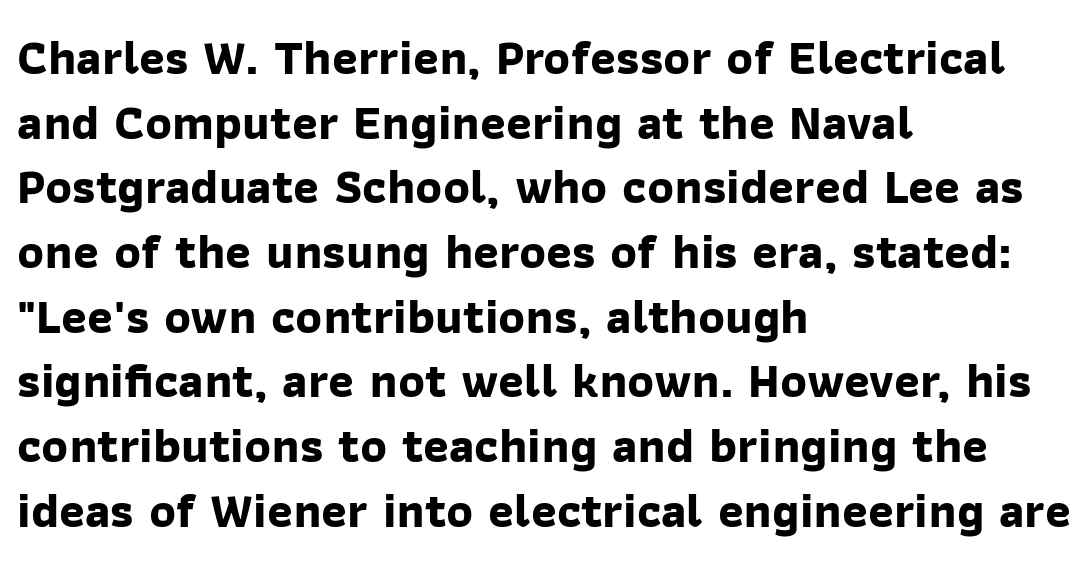
{"serif": "no", "bold": "yes", "weight": "bold", "width": "normal", "stroke_contrast": "low", "x_height": "medium", "monospaced": "no", "underline": "no", "align": "left", "line_spacing": "normal", "line_spacing_ratio": 1.32, "letter_spacing": "normal", "letter_spacing_em": 0.0, "glyph_px": 49}
